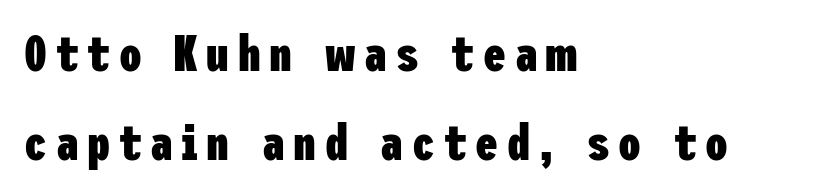
Q: Is the text bold? A: Yes.
Q: Is the text italic (slanted)? A: No, it is upright.
Q: Is the typeface a serif or a sans-serif typeface? A: Sans-serif.
Q: Is the text underlined? A: No.
Q: How is the paragraph aligned? A: Left-aligned.
Q: Width (condensed, normal, or wide)? A: Condensed.
Q: Stroke contrast? A: Low.
Q: x-height? A: Medium.
